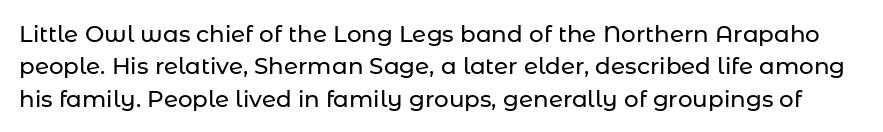
{"italic": "no", "underline": "no", "line_spacing": "normal", "line_spacing_ratio": 1.41, "letter_spacing": "normal", "letter_spacing_em": 0.0, "glyph_px": 23}
